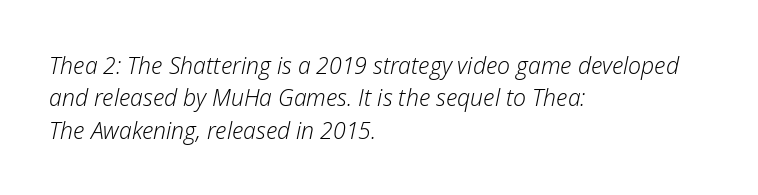
Q: Is the text bold? A: No.
Q: Is the text italic (slanted)? A: Yes, it leans right by about 12 degrees.
Q: Is the text underlined? A: No.
Q: How is the paragraph aligned? A: Left-aligned.
Q: Is the spacing between letters normal or unusually wide? A: Normal.
Q: Is the spacing between lines tight, normal or loose? A: Normal.
